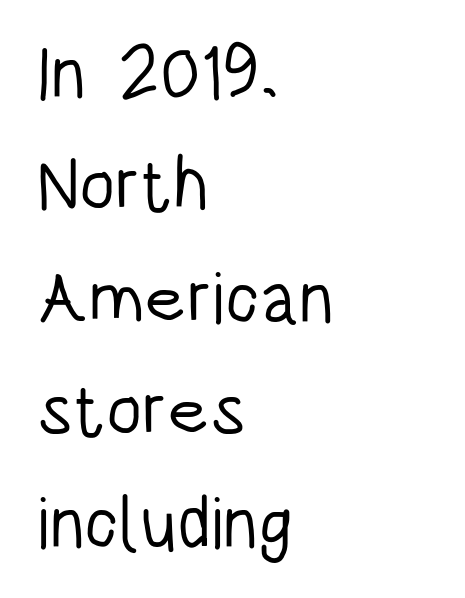
Here the designer chose a conventional face with non-uniform glyph widths. The typeface chosen for these lines omits serifs. Each row of text sits above clean, open space. Quick note: interline space is typical. You can tell it's not italic because the verticals are truly vertical. This is not heavy type; no bold has been used.
